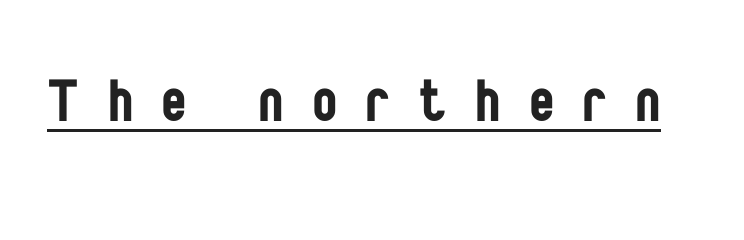
Q: Is the text bold? A: No.
Q: Is the text italic (slanted)? A: No, it is upright.
Q: Is the typeface a serif or a sans-serif typeface? A: Sans-serif.
Q: Is the text underlined? A: Yes.
Q: Is the spacing between letters normal or unusually wide? A: Unusually wide.
Q: Width (condensed, normal, or wide)? A: Condensed.
Q: Stroke contrast? A: Low.
Q: x-height? A: Large.
Q: Monospaced? A: No.
